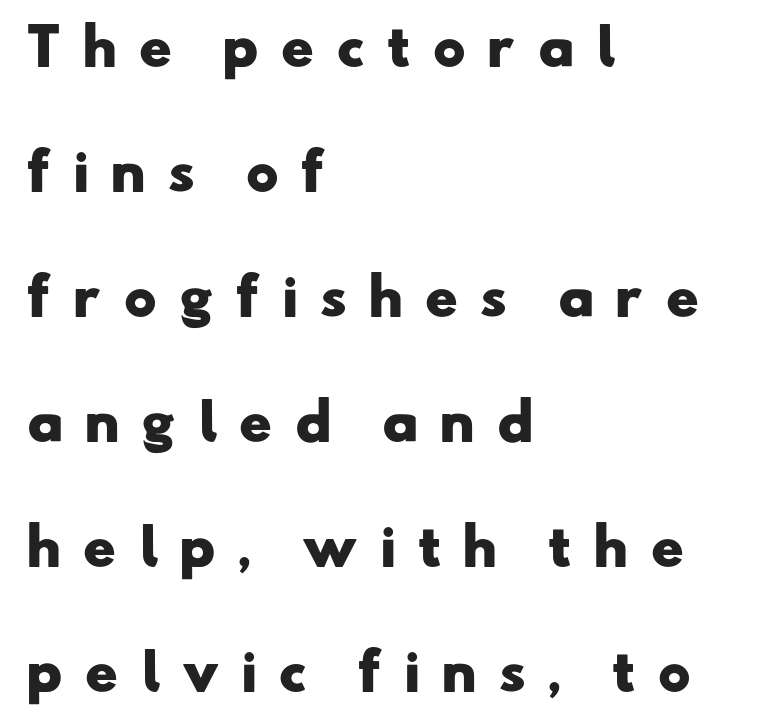
Q: Is the text bold? A: Yes.
Q: Is the typeface a serif or a sans-serif typeface? A: Sans-serif.
Q: Is the text underlined? A: No.
Q: How is the paragraph aligned? A: Left-aligned.
Q: Is the spacing between letters normal or unusually wide? A: Unusually wide.
Q: Is the spacing between lines tight, normal or loose? A: Loose.
Q: Width (condensed, normal, or wide)? A: Wide.
Q: Stroke contrast? A: Low.
Q: x-height? A: Small.
Q: Monospaced? A: No.
